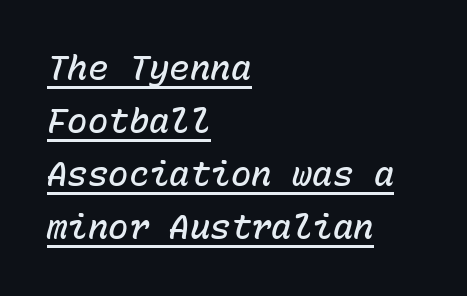
Teacher's note: observe the even left margin — that is flush-left alignment. This sample has the even, mechanical cadence of fixed-width lettering. The passage shown stacks its lines at a standard gap. Bold? Not quite — semibold, heavier than regular but stopping short. Is there an underline? Yes — a line sits under the letters.
